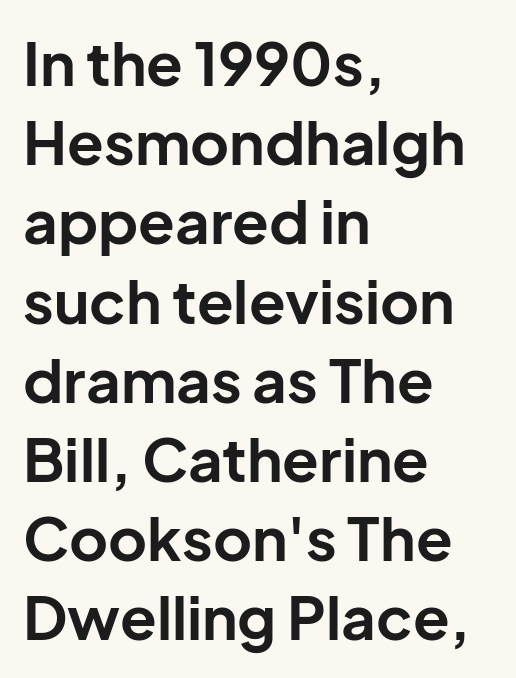
Is there any slant? The stems are plumb. Glyph-to-glyph distance matches everyday printed text. Here the designer chose a conventional face with non-uniform glyph widths. Regular leading.
